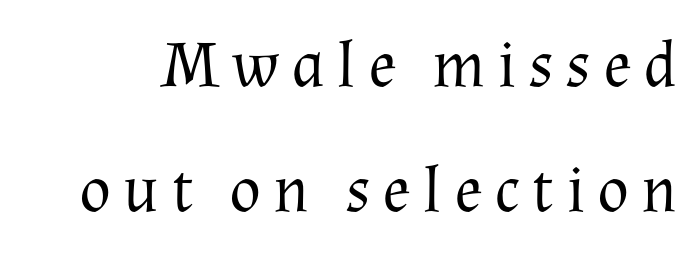
{"serif": "yes", "italic": "no", "bold": "no", "weight": "regular", "width": "normal", "stroke_contrast": "medium", "x_height": "medium", "monospaced": "no", "underline": "no", "line_spacing_ratio": 1.89, "glyph_px": 66}
